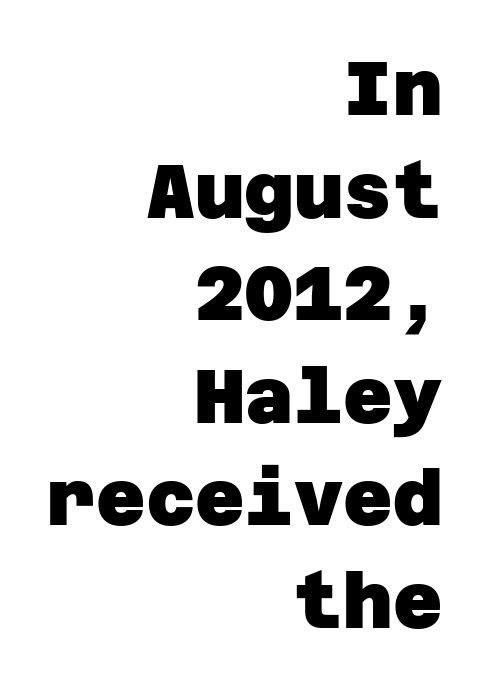
Q: Is the text bold? A: Yes.
Q: Is the typeface a serif or a sans-serif typeface? A: Sans-serif.
Q: Is the text underlined? A: No.
Q: How is the paragraph aligned? A: Right-aligned.
Q: Is the spacing between letters normal or unusually wide? A: Normal.
Q: Is the spacing between lines tight, normal or loose? A: Normal.
Q: Width (condensed, normal, or wide)? A: Normal.
Q: Stroke contrast? A: Low.
Q: x-height? A: Large.
